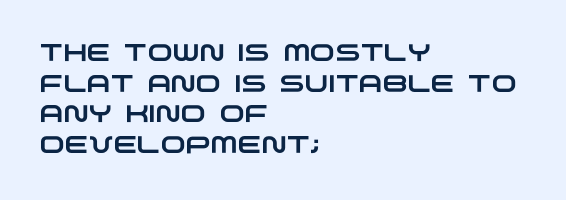
{"underline": "no", "align": "left", "line_spacing": "normal", "line_spacing_ratio": 1.28, "letter_spacing": "normal", "letter_spacing_em": 0.0, "glyph_px": 24}
